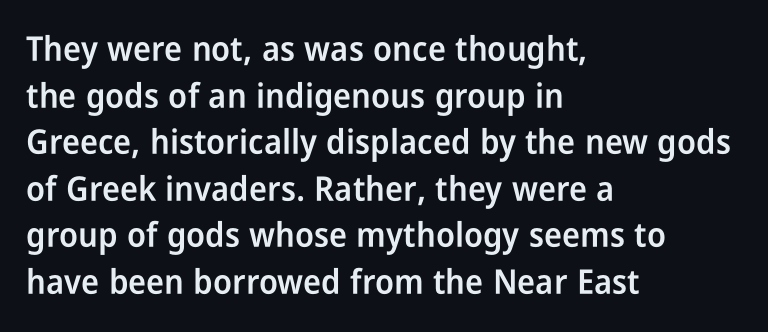
{"serif": "no", "italic": "no", "bold": "semi", "weight": "semibold", "width": "condensed", "stroke_contrast": "low", "x_height": "medium", "monospaced": "no", "underline": "no", "align": "left", "line_spacing": "normal", "line_spacing_ratio": 1.37, "letter_spacing": "normal", "letter_spacing_em": 0.0, "glyph_px": 34}
